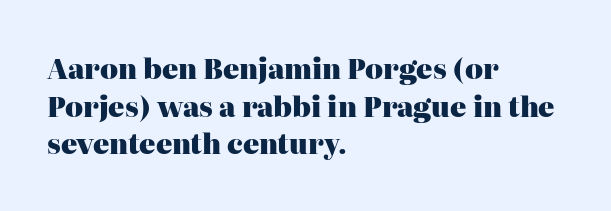
Q: Is the text bold? A: Yes.
Q: Is the text italic (slanted)? A: No, it is upright.
Q: Is the text underlined? A: No.
Q: How is the paragraph aligned? A: Left-aligned.
Q: Is the spacing between letters normal or unusually wide? A: Normal.
Q: Is the spacing between lines tight, normal or loose? A: Normal.
